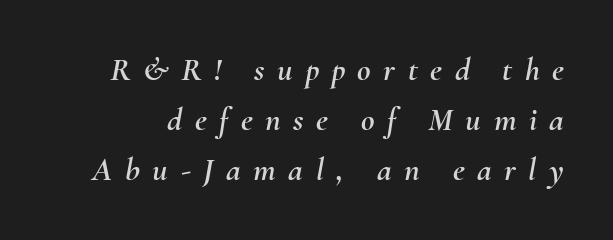
{"italic": "yes", "lean": "right", "slant_degrees": 10, "width": "normal", "stroke_contrast": "medium", "x_height": "small", "monospaced": "no", "underline": "no", "line_spacing": "normal", "line_spacing_ratio": 1.52, "letter_spacing": "wide", "letter_spacing_em": 0.38, "glyph_px": 33}
